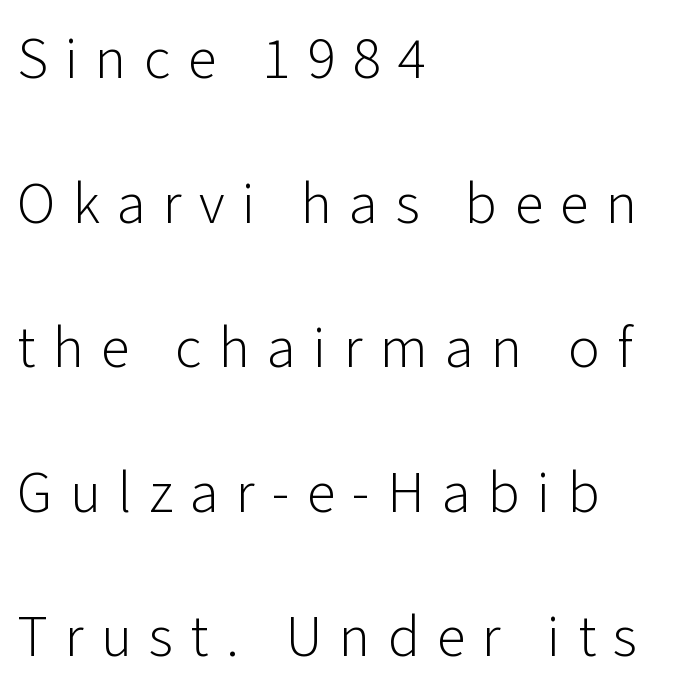
Q: Is the text bold? A: No.
Q: Is the text italic (slanted)? A: No, it is upright.
Q: Is the typeface a serif or a sans-serif typeface? A: Sans-serif.
Q: Is the text underlined? A: No.
Q: How is the paragraph aligned? A: Left-aligned.
Q: Is the spacing between letters normal or unusually wide? A: Unusually wide.
Q: Is the spacing between lines tight, normal or loose? A: Loose.
Q: Width (condensed, normal, or wide)? A: Normal.
Q: Stroke contrast? A: Low.
Q: x-height? A: Medium.
Q: Monospaced? A: No.
